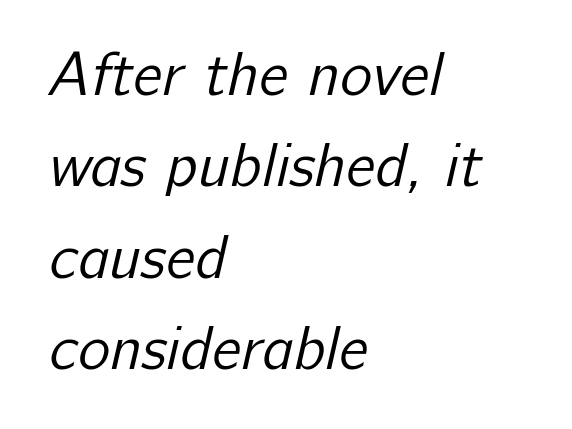
Q: Is the text bold? A: No.
Q: Is the typeface a serif or a sans-serif typeface? A: Sans-serif.
Q: Is the text underlined? A: No.
Q: How is the paragraph aligned? A: Left-aligned.
Q: Is the spacing between letters normal or unusually wide? A: Normal.
Q: Is the spacing between lines tight, normal or loose? A: Normal.
Q: Width (condensed, normal, or wide)? A: Normal.
Q: Stroke contrast? A: Low.
Q: x-height? A: Medium.
Q: Monospaced? A: No.
